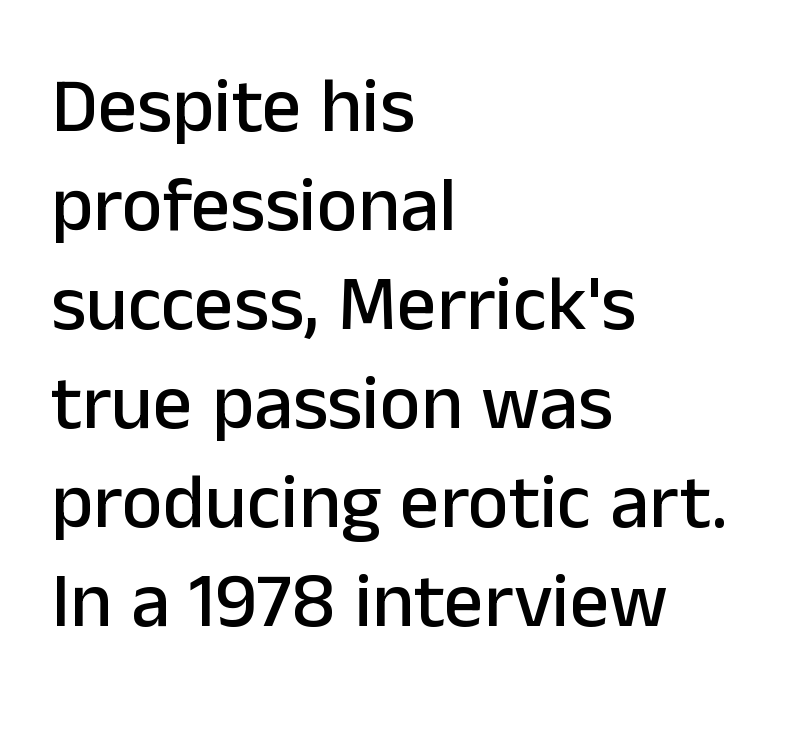
The image shows 78 px sans-serif type, upright; set left-aligned, normal line spacing (1.27x), normal letter spacing, not underlined; low stroke contrast and a medium x-height.
